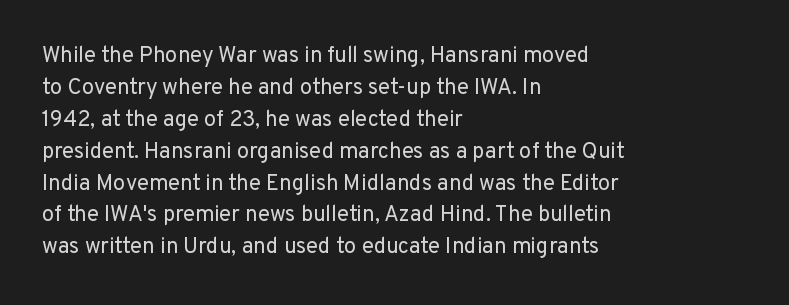
{"italic": "no", "bold": "no", "underline": "no", "align": "left", "line_spacing": "normal", "line_spacing_ratio": 1.45, "letter_spacing": "normal", "letter_spacing_em": 0.0, "glyph_px": 22}
